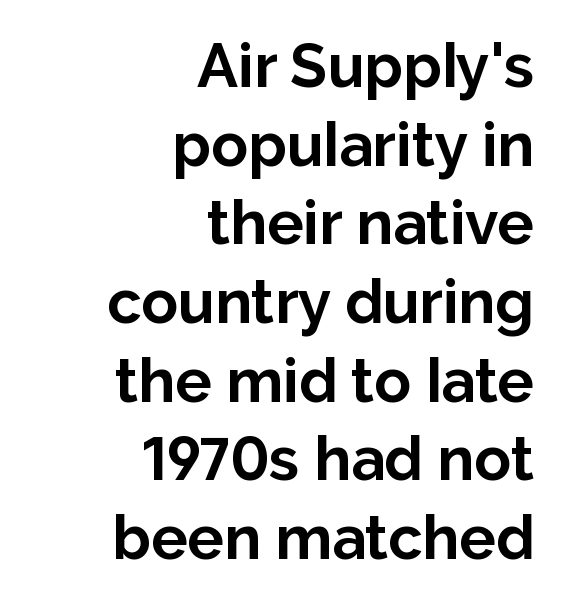
The image shows 61 px bold sans-serif type, upright; set right-aligned, normal line spacing (1.29x), normal letter spacing, not underlined; low stroke contrast and a medium x-height.
